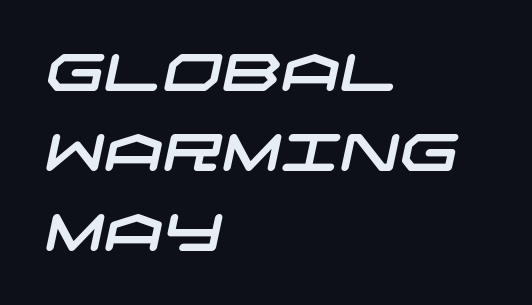
{"serif": "no", "width": "wide", "stroke_contrast": "low", "x_height": "large", "underline": "no", "align": "left", "line_spacing": "normal", "line_spacing_ratio": 1.54, "letter_spacing": "normal", "letter_spacing_em": 0.0, "glyph_px": 52}
